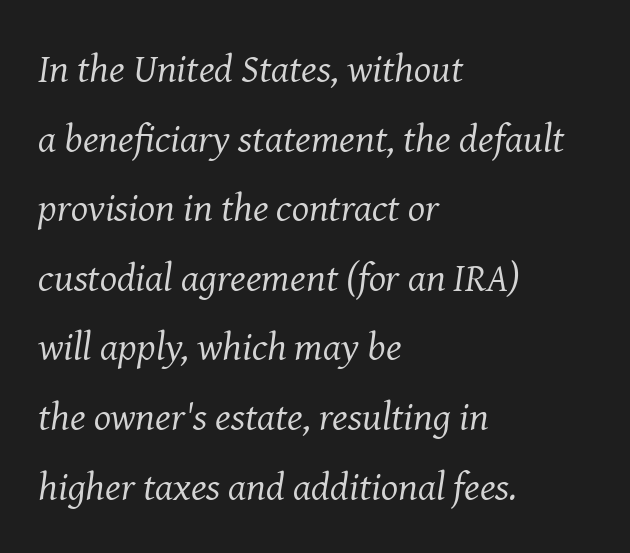
The image shows 40 px regular-weight serif type, italic (leaning right); set left-aligned, line spacing 1.74x, normal letter spacing, not underlined; medium stroke contrast and a medium x-height.
